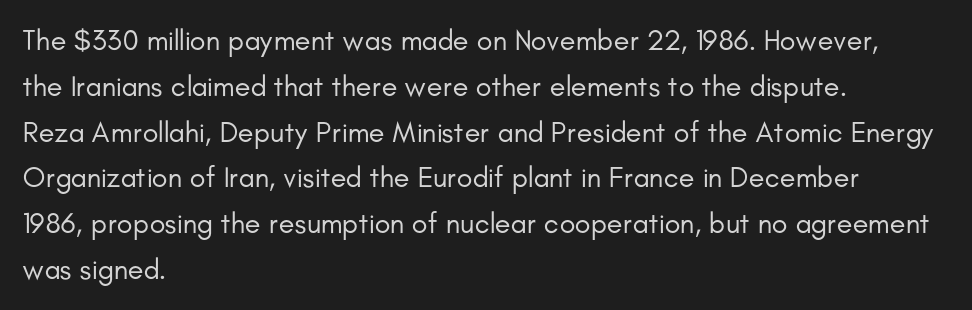
Left-aligned paragraph, ragged on the right. The strokes carry an ordinary text weight at most. The zone under the glyphs is completely vacant. A normal amount of white space separates one row of letters from the next. Observe the absence of serifs on each vertical stroke in this sample.
